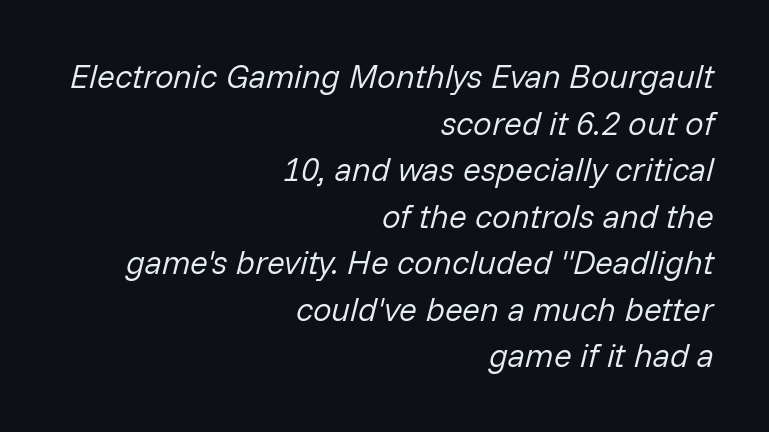
Each letter keeps its own natural width here, so spacing adapts to shape. How would I describe the line gaps? Plain and ordinary. The lines are quadded right. The letterforms sit shoulder to shoulder at normal distance. The string is rendered with underlining switched off. The face looks like a standard text weight, possibly lighter.
